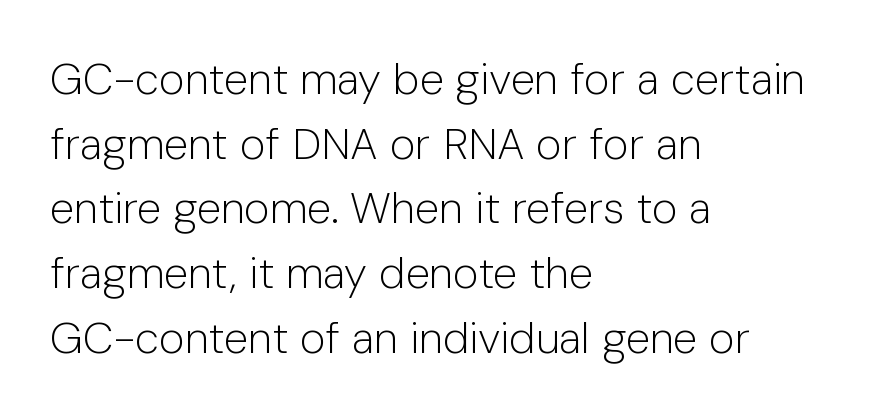
The image shows 44 px light sans-serif type, upright; set left-aligned, normal line spacing (1.47x), normal letter spacing, not underlined; low stroke contrast and a medium x-height.
